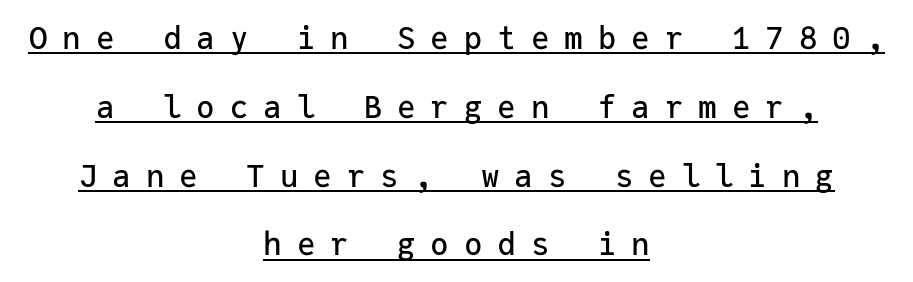
{"serif": "no", "italic": "no", "width": "normal", "stroke_contrast": "low", "x_height": "medium", "monospaced": "yes", "underline": "yes", "align": "center", "line_spacing": "loose", "line_spacing_ratio": 2.22, "letter_spacing": "wide", "letter_spacing_em": 0.48, "glyph_px": 31}
